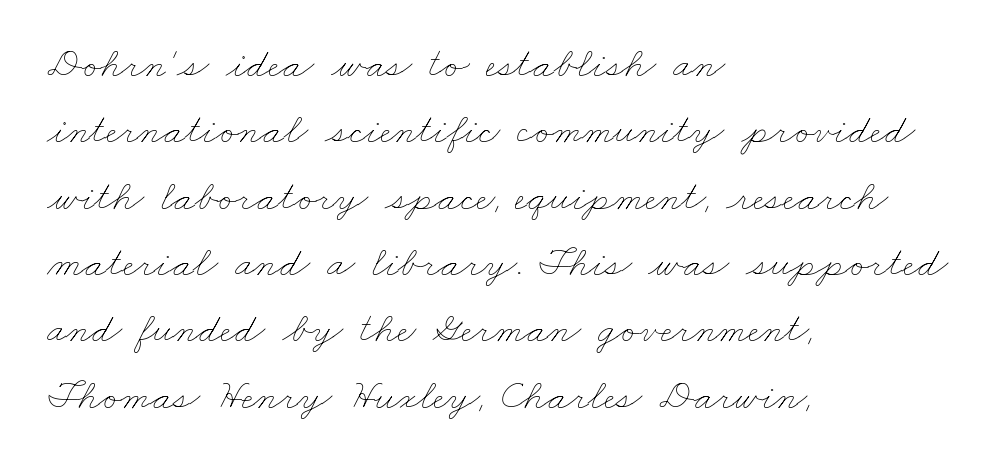
Leading: standard. Check the space under the baseline: it is left empty. Which margin do the lines hug? The left one — the right edge is uneven. Between one letter and the next there's only the usual sliver of space. The face used here is proportionally spaced, like ordinary book or web type. A light-to-regular cut is what we see here.
